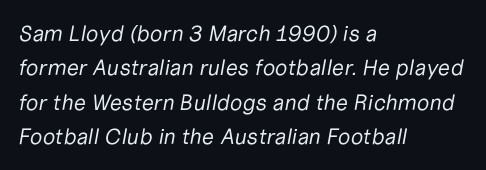
Q: Is the text bold? A: No.
Q: Is the text italic (slanted)? A: Yes, it leans right by about 10 degrees.
Q: Is the text underlined? A: No.
Q: How is the paragraph aligned? A: Left-aligned.
Q: Is the spacing between letters normal or unusually wide? A: Normal.
Q: Is the spacing between lines tight, normal or loose? A: Normal.
